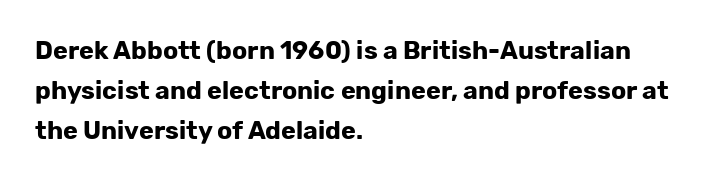
Tracking value appears to be zero — textbook default spacing. The text block is weighted toward the left margin, trailing off unevenly rightward. Posture: straight, roman, zero tilt. Regarding leading, the lines here are spaced in the standard way. Honestly, there is no underline to notice here at all. Thick stems and heavy bowls — unmistakably bold.
